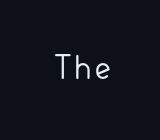
The specimen omits any rule beneath the text block's lines. These lines keep a tight, regular rhythm from letter to letter. These lines were composed using upright roman letters. Unbolded letterforms with no extra heft. The font family rendered here belongs to the sans-serif group.
